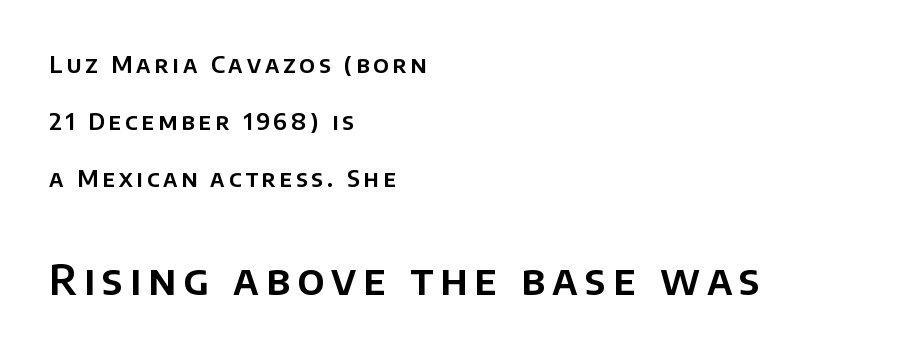
Unmarked baselines from the first word to the last. If you measured baseline to baseline, you'd find a long distance. Visually the block forms a straight wall on the left and a jagged coastline on the right. You get the small type first, then a jump to larger type. Proportional: the letters do not fall into vertical columns. Nothing sits at the stroke ends, so this counts as sans-serif.
